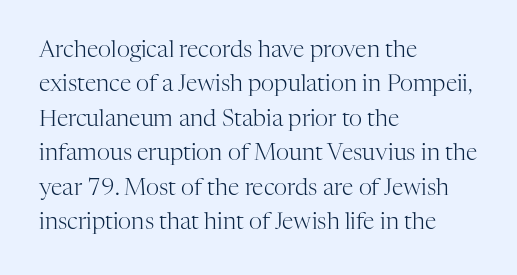
{"italic": "no", "bold": "no", "underline": "no", "align": "left", "line_spacing": "normal", "line_spacing_ratio": 1.5, "letter_spacing": "normal", "letter_spacing_em": 0.0, "glyph_px": 23}
